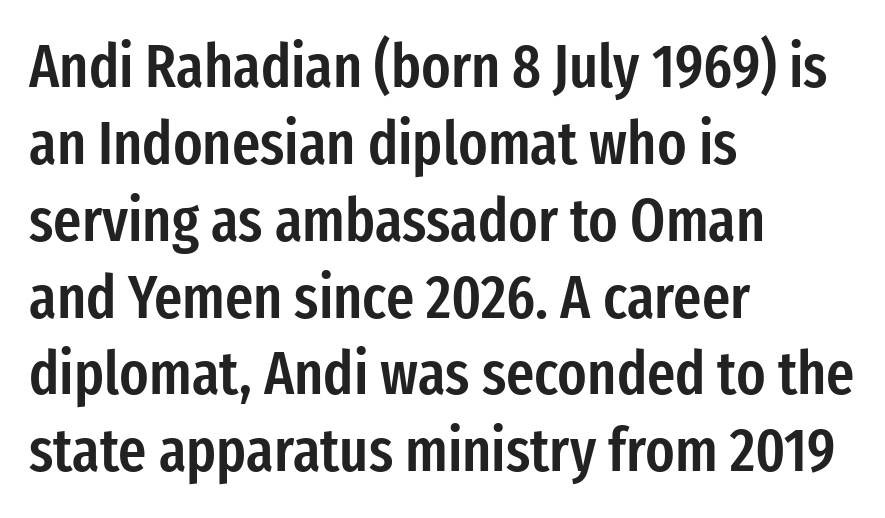
The image shows 61 px semibold, condensed sans-serif type, upright; set left-aligned, normal line spacing (1.26x), normal letter spacing, not underlined; low stroke contrast and a medium x-height.
